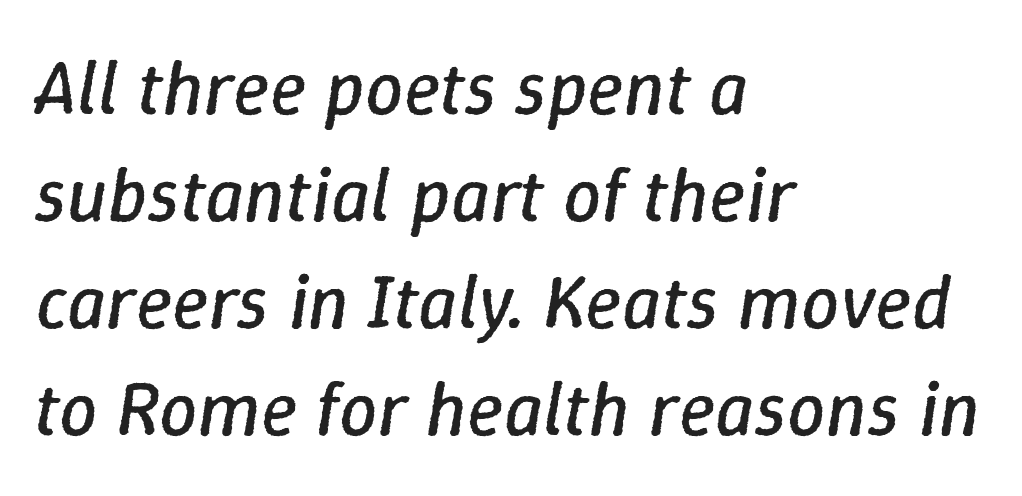
The strokes are not fattened; the text isn't bold. These lines were composed using italics. Descenders are the only things crossing below the line. The setting favours the left margin, as ordinary paragraphs usually do. Spacing between characters is what you'd get straight out of the box.
